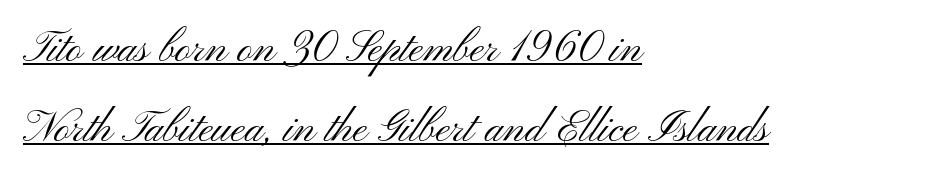
Q: Is the text bold? A: No.
Q: Is the text italic (slanted)? A: Yes.
Q: Is the typeface a serif or a sans-serif typeface? A: Sans-serif.
Q: Is the text underlined? A: Yes.
Q: How is the paragraph aligned? A: Left-aligned.
Q: Is the spacing between letters normal or unusually wide? A: Normal.
Q: Width (condensed, normal, or wide)? A: Wide.
Q: Stroke contrast? A: Medium.
Q: x-height? A: Small.
Q: Monospaced? A: No.
